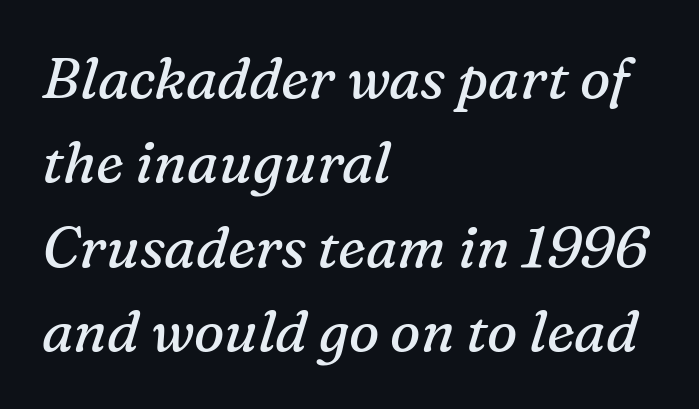
Q: Is the text bold? A: No.
Q: Is the text italic (slanted)? A: Yes, it leans right by about 16 degrees.
Q: Is the typeface a serif or a sans-serif typeface? A: Serif.
Q: Is the text underlined? A: No.
Q: How is the paragraph aligned? A: Left-aligned.
Q: Is the spacing between letters normal or unusually wide? A: Normal.
Q: Is the spacing between lines tight, normal or loose? A: Normal.
Q: Width (condensed, normal, or wide)? A: Normal.
Q: Stroke contrast? A: Medium.
Q: x-height? A: Medium.
Q: Monospaced? A: No.
